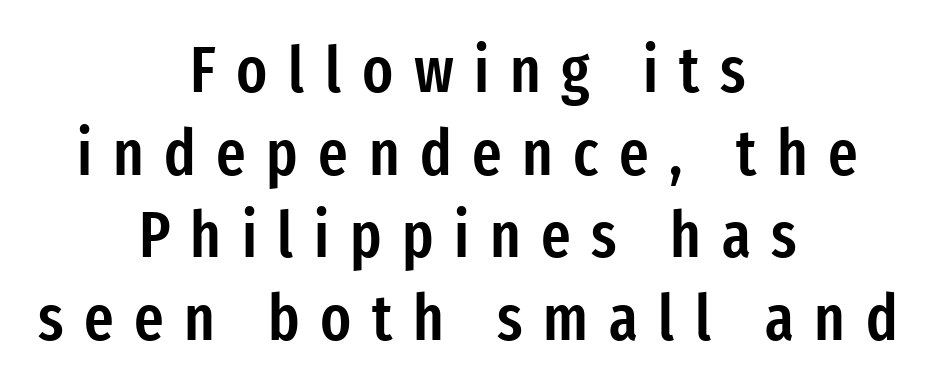
{"serif": "no", "italic": "no", "bold": "semi", "weight": "semibold", "width": "condensed", "stroke_contrast": "low", "x_height": "medium", "monospaced": "no", "underline": "no", "align": "center", "line_spacing": "normal", "line_spacing_ratio": 1.29, "letter_spacing": "wide", "letter_spacing_em": 0.32, "glyph_px": 64}
